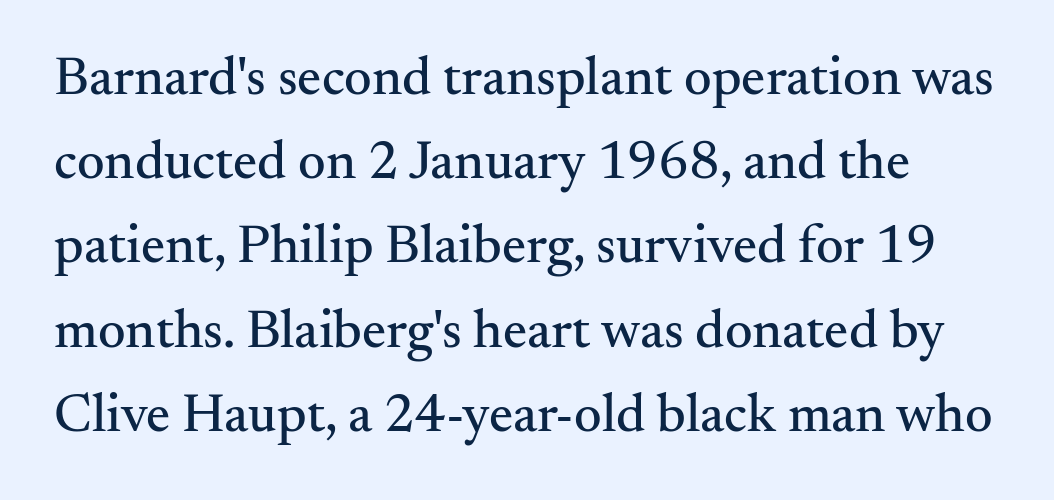
{"serif": "yes", "italic": "no", "width": "normal", "stroke_contrast": "medium", "x_height": "small", "monospaced": "no", "underline": "no", "line_spacing": "normal", "line_spacing_ratio": 1.56, "letter_spacing": "normal", "letter_spacing_em": 0.0, "glyph_px": 54}
